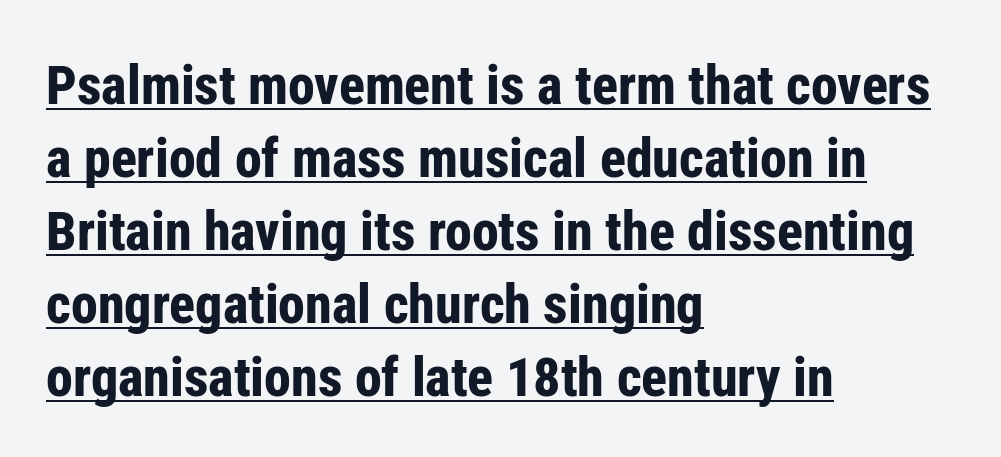
The image shows 54 px bold, condensed sans-serif type, upright; set left-aligned, normal line spacing (1.35x), normal letter spacing, underlined; low stroke contrast and a medium x-height.
